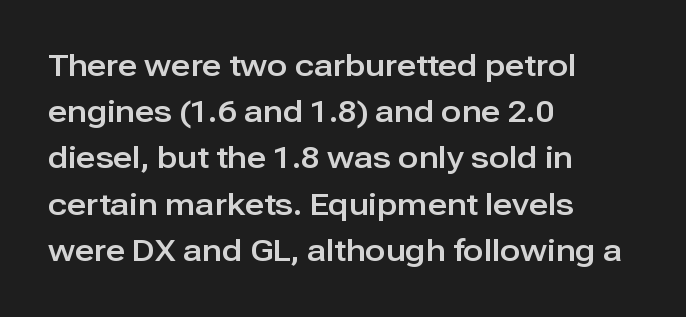
The designer left line spacing at the default. A sans-serif font was chosen for this passage. The lettering stays uniformly vertical, giving the passage a roman look. Type without underlining. Visually the block forms a straight wall on the left and a jagged coastline on the right.
